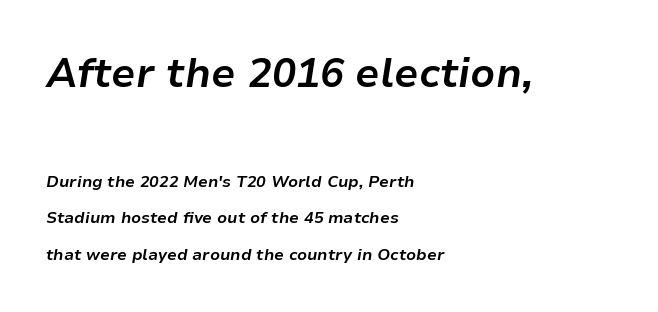
{"italic": "yes", "lean": "right", "slant_degrees": 9, "bold": "yes", "weight": "bold", "width": "normal", "stroke_contrast": "low", "x_height": "medium", "monospaced": "no", "underline": "no", "align": "left", "line_spacing": "loose", "line_spacing_ratio": 2.29, "letter_spacing": "normal", "letter_spacing_em": 0.0, "larger_block": "first", "size_ratio": 2.5, "glyph_px": 40}
